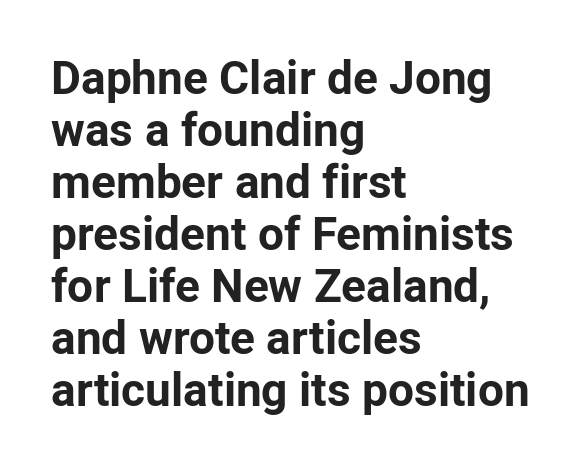
Stroke thickness is high; the sample reads as a true bold. Is this a fixed-width face? No — the glyphs have proportional, varying widths. Quick note: interline space is minimal. No extra tracking has been applied to these lines. The setting favours the left margin, as ordinary paragraphs usually do. The typography opts for an upright posture over an oblique one.
